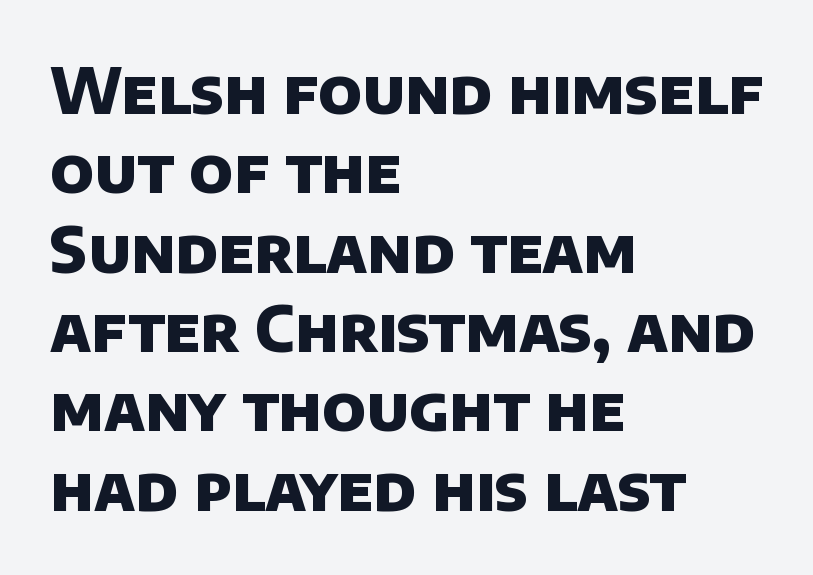
{"serif": "no", "bold": "yes", "weight": "heavy", "width": "normal", "stroke_contrast": "low", "x_height": "large", "monospaced": "no", "underline": "no", "align": "left", "line_spacing": "normal", "line_spacing_ratio": 1.28, "letter_spacing": "normal", "letter_spacing_em": 0.0, "glyph_px": 62}
